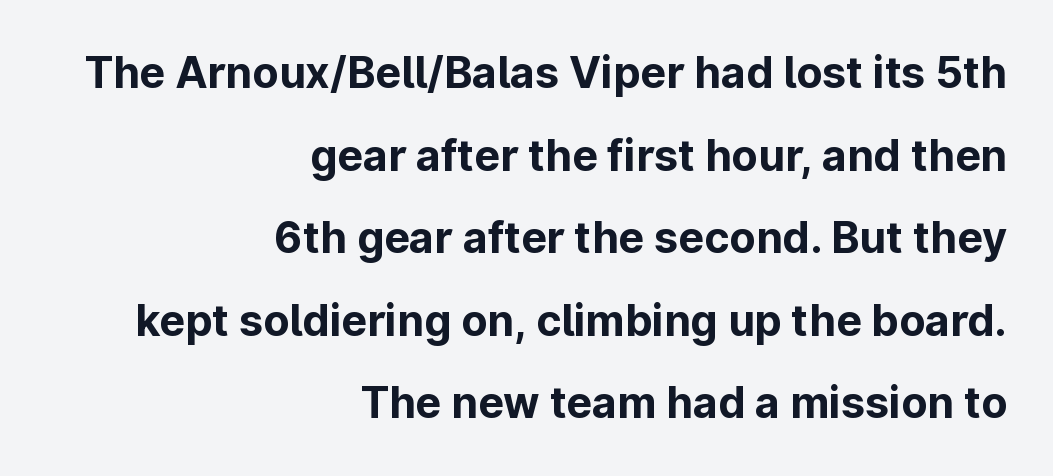
Q: Is the text bold? A: Yes.
Q: Is the text italic (slanted)? A: No, it is upright.
Q: Is the typeface a serif or a sans-serif typeface? A: Sans-serif.
Q: Is the text underlined? A: No.
Q: How is the paragraph aligned? A: Right-aligned.
Q: Is the spacing between letters normal or unusually wide? A: Normal.
Q: Is the spacing between lines tight, normal or loose? A: Loose.
Q: Width (condensed, normal, or wide)? A: Normal.
Q: Stroke contrast? A: Low.
Q: x-height? A: Medium.
Q: Monospaced? A: No.
